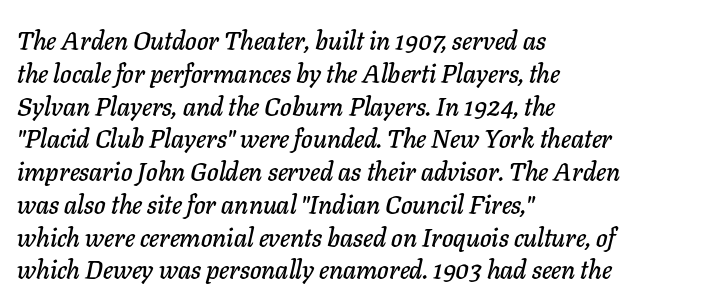
The image shows 26 px text type, italic (leaning right); set left-aligned, normal line spacing (1.26x), normal letter spacing, not underlined.
